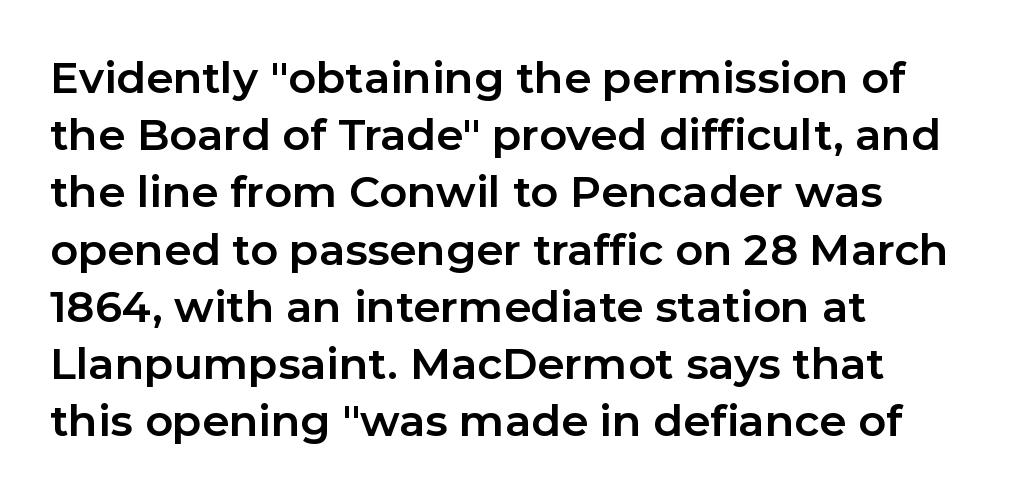
The rag falls on the right side of this text block. There is no visible air inserted between adjacent glyphs. This is the regular roman posture of the typeface. Varying glyph widths throughout — classic text-font behaviour.
